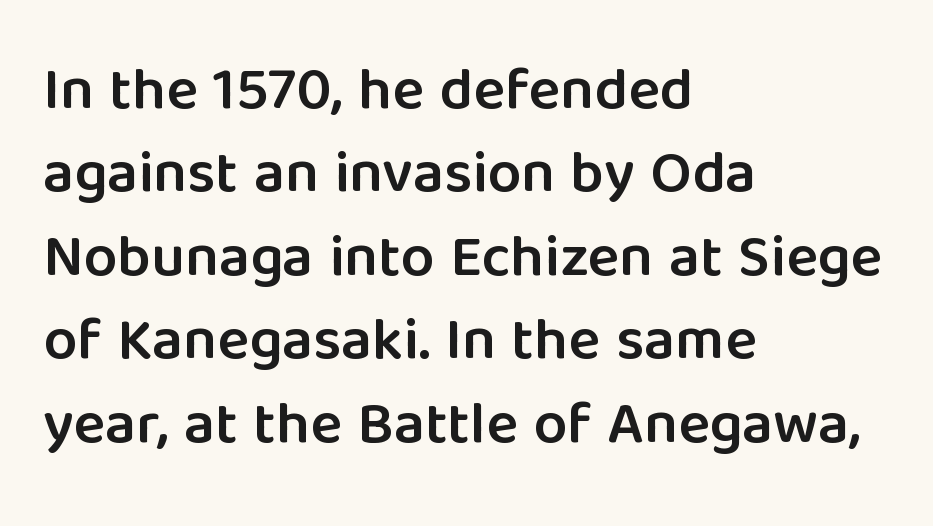
Q: Is the text bold? A: Semi-bold.
Q: Is the text italic (slanted)? A: No, it is upright.
Q: Is the typeface a serif or a sans-serif typeface? A: Sans-serif.
Q: Is the text underlined? A: No.
Q: How is the paragraph aligned? A: Left-aligned.
Q: Is the spacing between letters normal or unusually wide? A: Normal.
Q: Is the spacing between lines tight, normal or loose? A: Normal.
Q: Width (condensed, normal, or wide)? A: Normal.
Q: Stroke contrast? A: Low.
Q: x-height? A: Medium.
Q: Monospaced? A: No.
